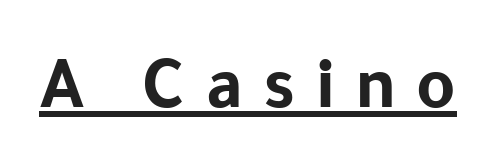
Q: Is the text bold? A: Yes.
Q: Is the text italic (slanted)? A: No, it is upright.
Q: Is the typeface a serif or a sans-serif typeface? A: Sans-serif.
Q: Is the text underlined? A: Yes.
Q: Is the spacing between letters normal or unusually wide? A: Unusually wide.
Q: Width (condensed, normal, or wide)? A: Normal.
Q: Stroke contrast? A: Low.
Q: x-height? A: Medium.
Q: Monospaced? A: No.
